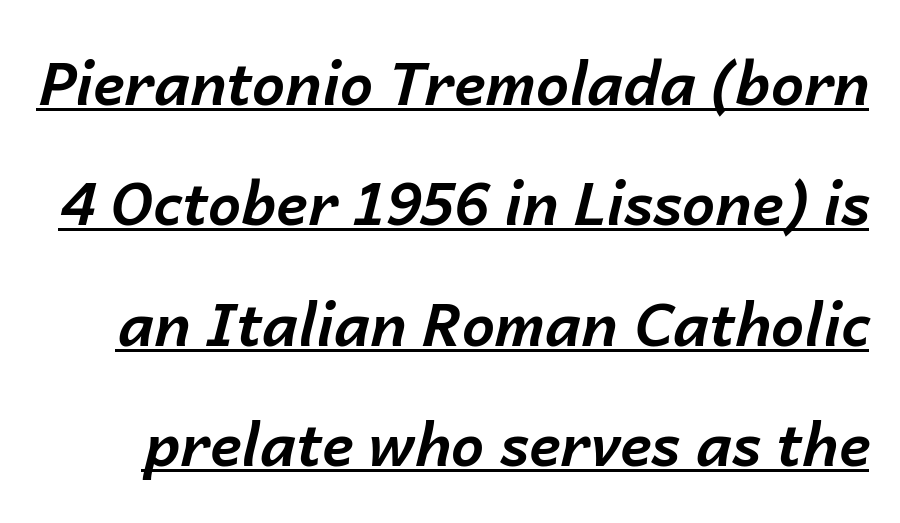
Q: Is the text bold? A: Yes.
Q: Is the text italic (slanted)? A: Yes, it leans right by about 14 degrees.
Q: Is the text underlined? A: Yes.
Q: Is the spacing between letters normal or unusually wide? A: Normal.
Q: Is the spacing between lines tight, normal or loose? A: Loose.
Q: Width (condensed, normal, or wide)? A: Normal.
Q: Stroke contrast? A: Low.
Q: x-height? A: Medium.
Q: Monospaced? A: No.
